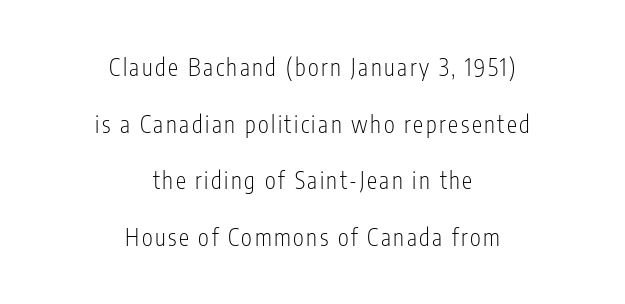
Q: Is the text bold? A: No.
Q: Is the text italic (slanted)? A: No, it is upright.
Q: Is the text underlined? A: No.
Q: How is the paragraph aligned? A: Centered.
Q: Is the spacing between lines tight, normal or loose? A: Loose.
